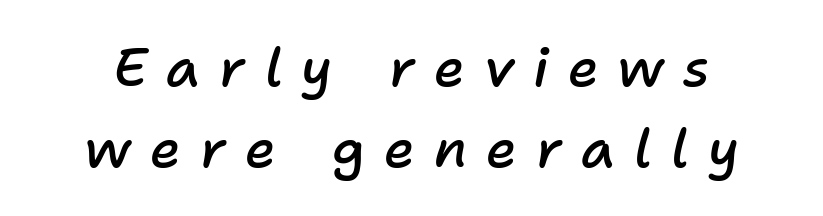
{"italic": "yes", "lean": "right", "slant_degrees": 11, "bold": "semi", "weight": "semibold", "width": "normal", "stroke_contrast": "low", "x_height": "medium", "monospaced": "no", "underline": "no", "line_spacing": "normal", "line_spacing_ratio": 1.53, "letter_spacing": "wide", "letter_spacing_em": 0.36, "glyph_px": 53}
